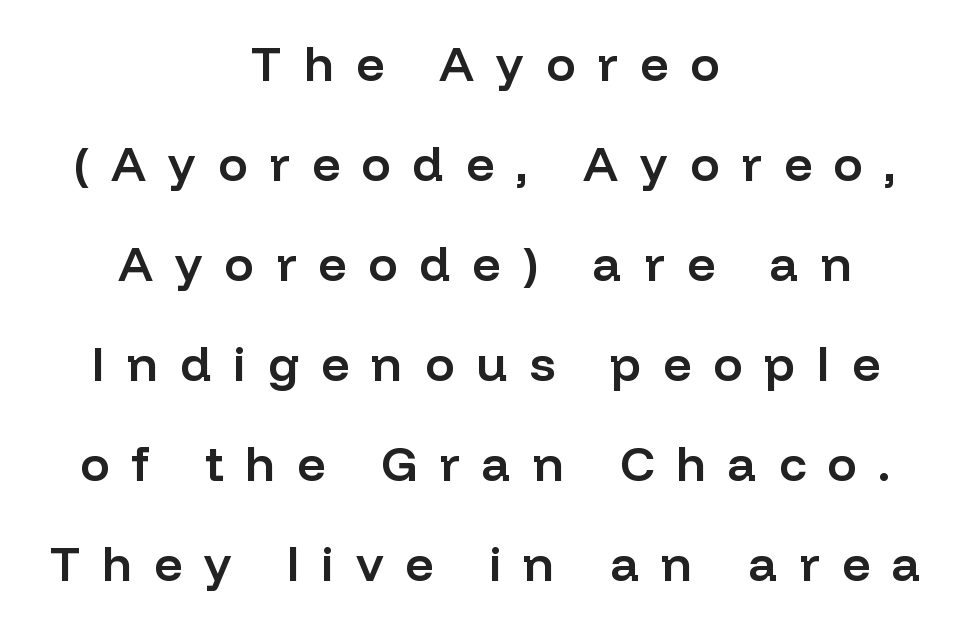
A typesetter would label this face a sans. The type is letterspaced generously, with wide tracking. Summary of vertical rhythm: relaxed, with wide interline spacing. Beneath every word, the page is bare. Neither beginnings nor endings align; midpoints do.
